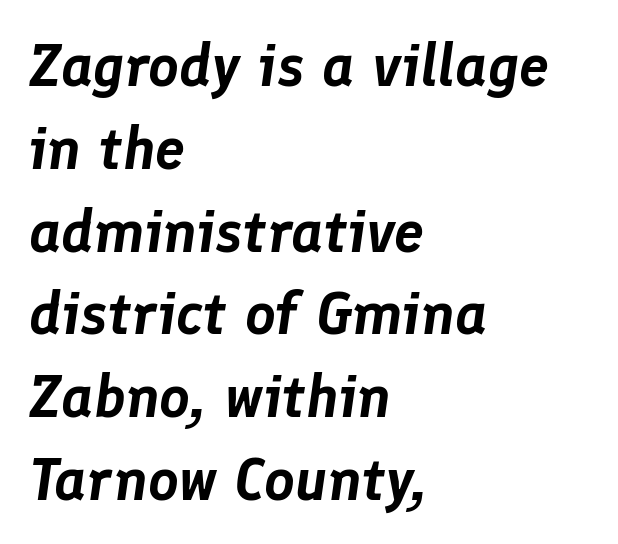
{"italic": "yes", "lean": "right", "slant_degrees": 8, "width": "normal", "stroke_contrast": "low", "x_height": "medium", "monospaced": "no", "underline": "no", "align": "left", "line_spacing": "normal", "line_spacing_ratio": 1.38, "letter_spacing": "normal", "letter_spacing_em": 0.0, "glyph_px": 60}
